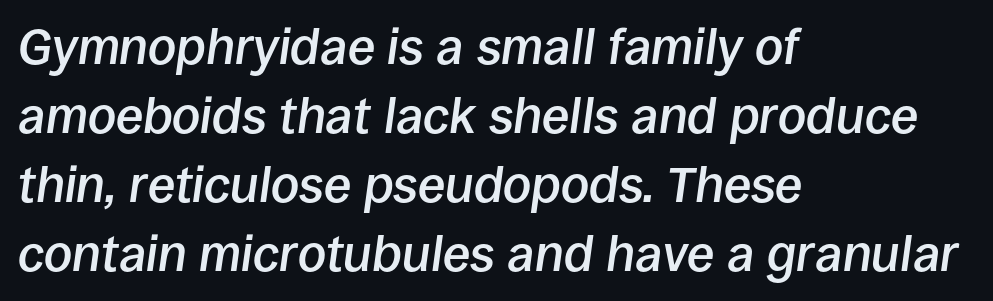
A normal amount of white space separates one row of letters from the next. The paragraph has a hard left edge and a soft right edge. Varying glyph widths throughout — classic text-font behaviour. These words are printed semibold, heavier than regular yet not bold. Letters rest on an invisible, unmarked baseline.
